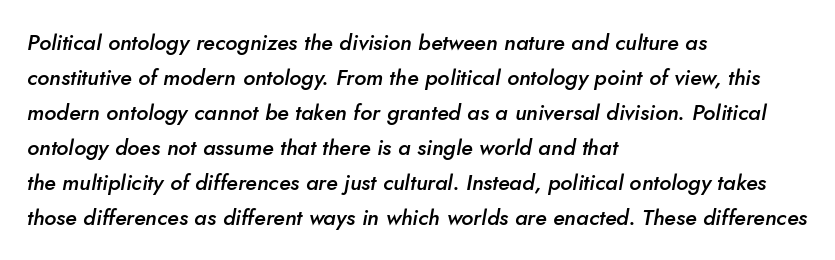
The image shows 22 px text type, italic (leaning right); set left-aligned, normal line spacing (1.59x), normal letter spacing, not underlined.
